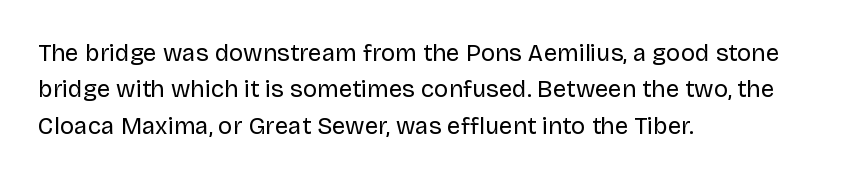
Q: Is the text bold? A: No.
Q: Is the text italic (slanted)? A: No, it is upright.
Q: Is the text underlined? A: No.
Q: How is the paragraph aligned? A: Left-aligned.
Q: Is the spacing between letters normal or unusually wide? A: Normal.
Q: Is the spacing between lines tight, normal or loose? A: Normal.
